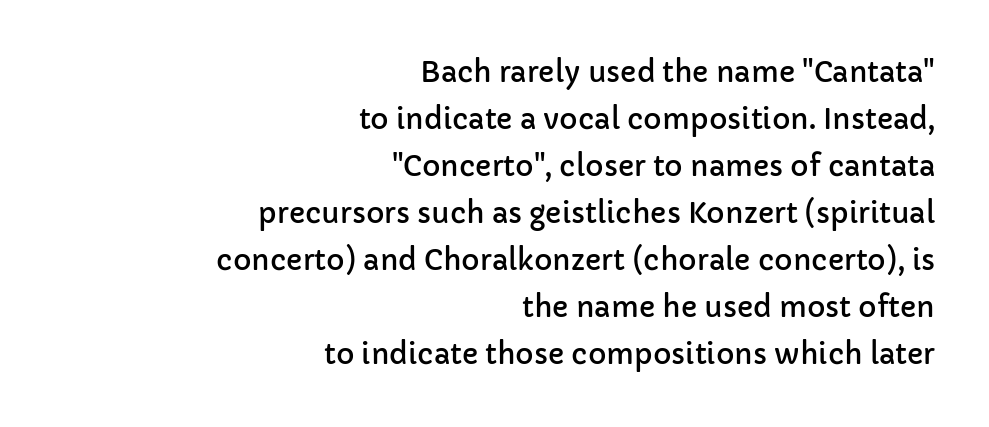
Q: Is the text italic (slanted)? A: No, it is upright.
Q: Is the typeface a serif or a sans-serif typeface? A: Sans-serif.
Q: Is the text underlined? A: No.
Q: How is the paragraph aligned? A: Right-aligned.
Q: Is the spacing between letters normal or unusually wide? A: Normal.
Q: Is the spacing between lines tight, normal or loose? A: Normal.
Q: Width (condensed, normal, or wide)? A: Normal.
Q: Stroke contrast? A: Low.
Q: x-height? A: Medium.
Q: Monospaced? A: No.
